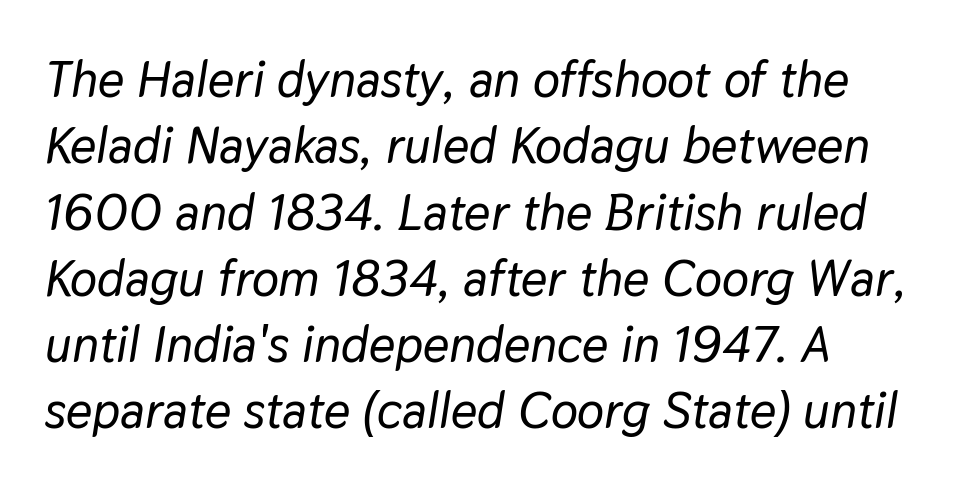
The image shows 51 px text type, italic (leaning right); set left-aligned, normal line spacing (1.3x), normal letter spacing, not underlined; low stroke contrast and a medium x-height.
